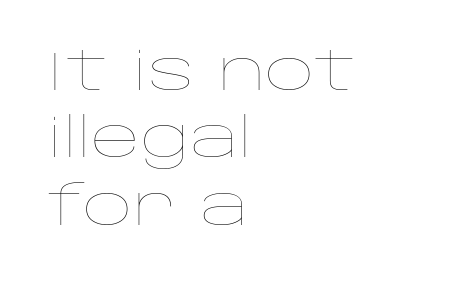
Q: Is the text bold? A: No.
Q: Is the text italic (slanted)? A: No, it is upright.
Q: Is the text underlined? A: No.
Q: How is the paragraph aligned? A: Left-aligned.
Q: Is the spacing between letters normal or unusually wide? A: Normal.
Q: Is the spacing between lines tight, normal or loose? A: Normal.
Q: Width (condensed, normal, or wide)? A: Wide.
Q: Stroke contrast? A: Low.
Q: x-height? A: Large.
Q: Monospaced? A: No.
